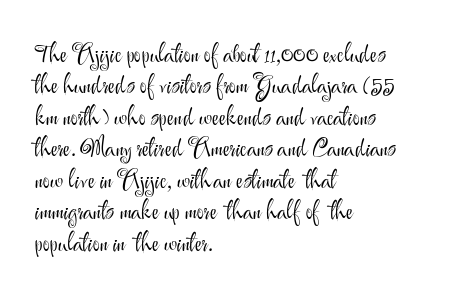
What stands out about the letter spacing? Nothing — it is the standard amount. Unmarked baselines from the first word to the last. The rendering anchors every line to the left-hand side. Regarding leading, the lines here are spaced in the standard way. Compared with a typical body face, this is equally light or lighter still.
